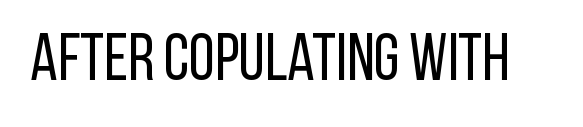
Q: Is the text bold? A: No.
Q: Is the text italic (slanted)? A: No, it is upright.
Q: Is the typeface a serif or a sans-serif typeface? A: Sans-serif.
Q: Is the text underlined? A: No.
Q: Is the spacing between letters normal or unusually wide? A: Normal.
Q: Width (condensed, normal, or wide)? A: Condensed.
Q: Stroke contrast? A: Low.
Q: x-height? A: Large.
Q: Monospaced? A: No.
